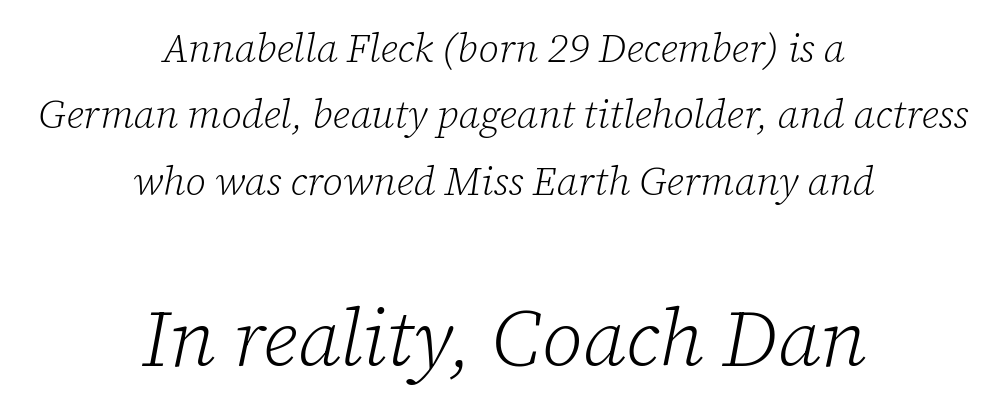
Words float on clear page, feet unadorned. Leftover space on each line is divided equally before and after the words. Observe the serifs anchoring each vertical stroke in this sample. Top chunk: small. Bottom chunk: large.
